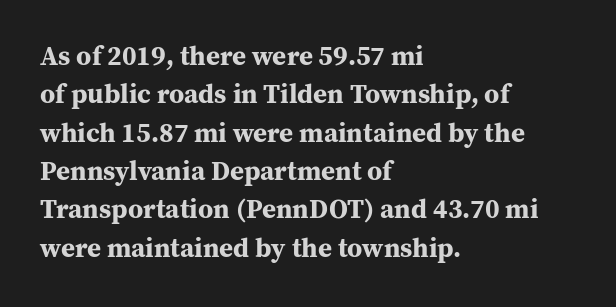
Q: Is the text bold? A: Yes.
Q: Is the text italic (slanted)? A: No, it is upright.
Q: Is the text underlined? A: No.
Q: How is the paragraph aligned? A: Left-aligned.
Q: Is the spacing between letters normal or unusually wide? A: Normal.
Q: Is the spacing between lines tight, normal or loose? A: Normal.
